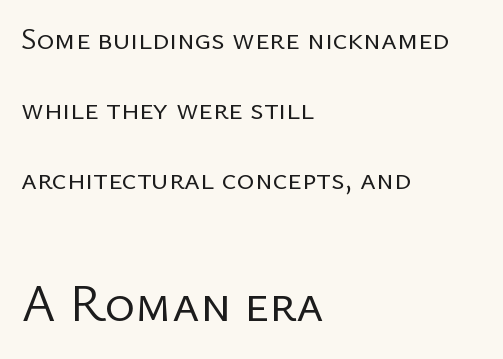
{"serif": "no", "italic": "no", "bold": "no", "weight": "regular", "width": "normal", "stroke_contrast": "low", "x_height": "medium", "monospaced": "no", "underline": "no", "align": "left", "line_spacing": "loose", "line_spacing_ratio": 2.34, "letter_spacing": "normal", "letter_spacing_em": 0.0, "larger_block": "second", "size_ratio": 1.73, "glyph_px": 52}
